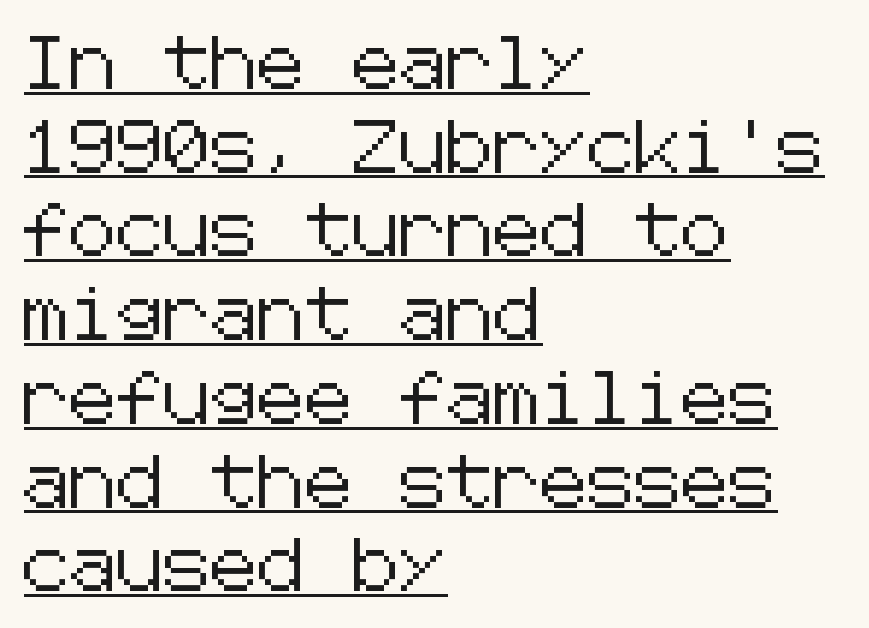
The image shows 53 px sans-serif type, upright; set left-aligned, normal line spacing (1.58x), normal letter spacing, underlined; low stroke contrast and a medium x-height.
